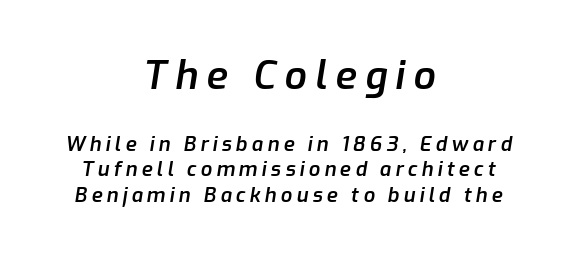
Look at the glyph heights: the upper group is clearly the bigger setting. The strokes are fattened partway — semibold, not bold. Honestly, the letter spacing is so wide it's the main thing you notice. This sample keeps an unexceptional amount of space between lines.
